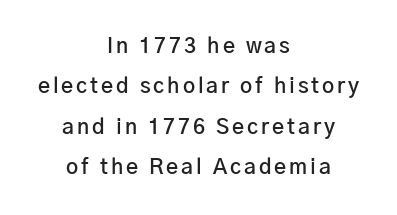
The image shows 21 px text type, upright; set centered, loose line spacing (1.92x), not underlined.
